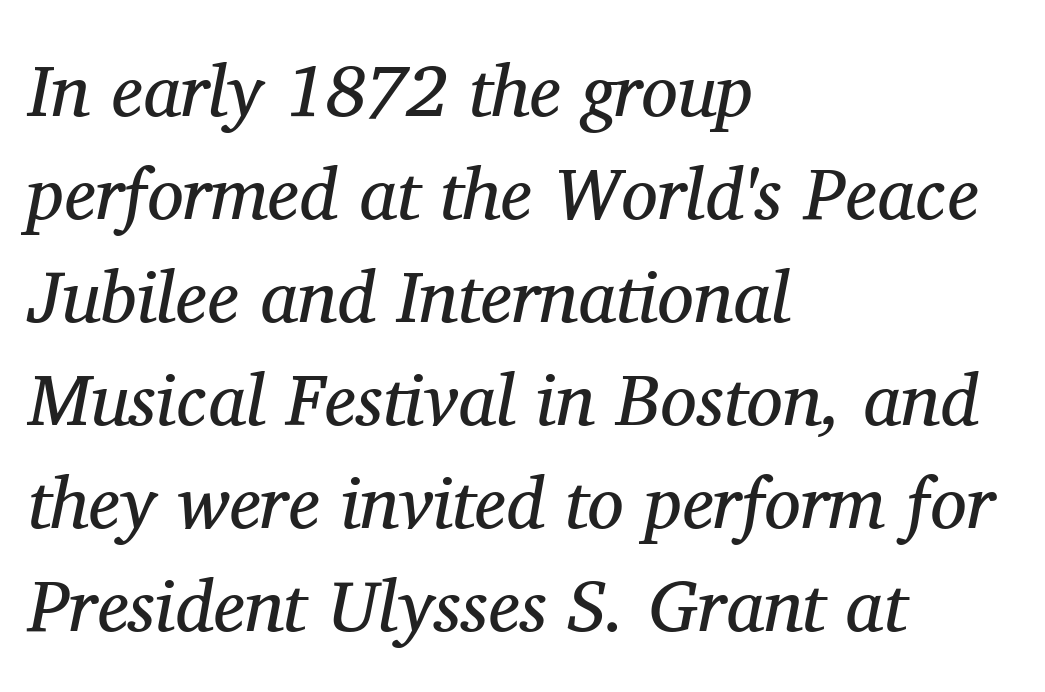
Q: Is the text bold? A: No.
Q: Is the text italic (slanted)? A: Yes, it leans right by about 11 degrees.
Q: Is the typeface a serif or a sans-serif typeface? A: Serif.
Q: Is the text underlined? A: No.
Q: How is the paragraph aligned? A: Left-aligned.
Q: Is the spacing between letters normal or unusually wide? A: Normal.
Q: Is the spacing between lines tight, normal or loose? A: Normal.
Q: Width (condensed, normal, or wide)? A: Normal.
Q: Stroke contrast? A: Medium.
Q: x-height? A: Medium.
Q: Monospaced? A: No.
